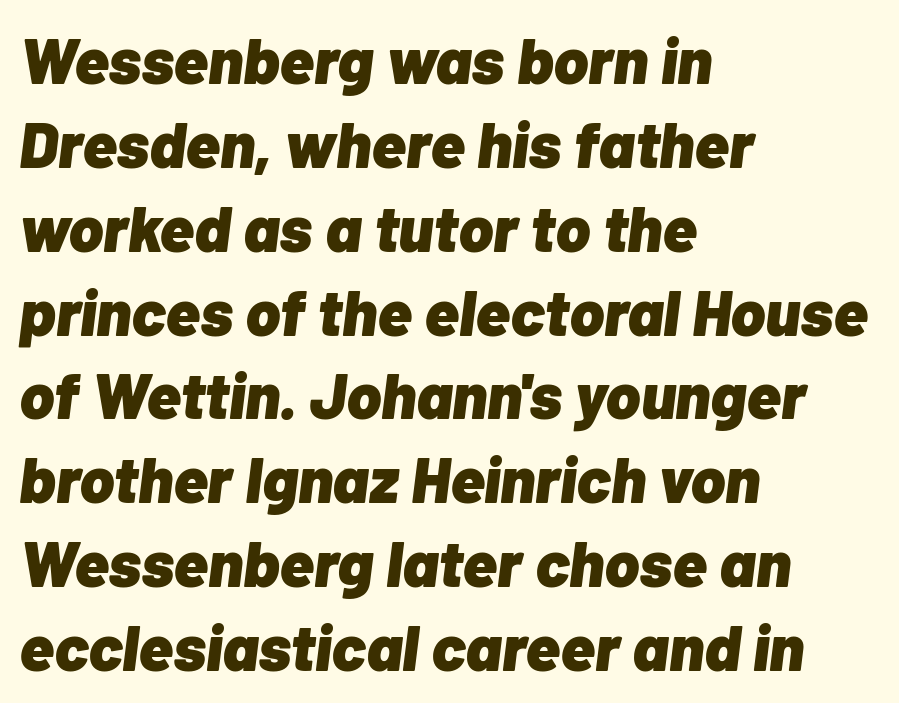
If you drew a ruler down the left edge, every line would touch it. The letters are bold, with thick, heavy strokes. Is this a fixed-width face? No — the glyphs have proportional, varying widths. Underlining? Definitely not there.
